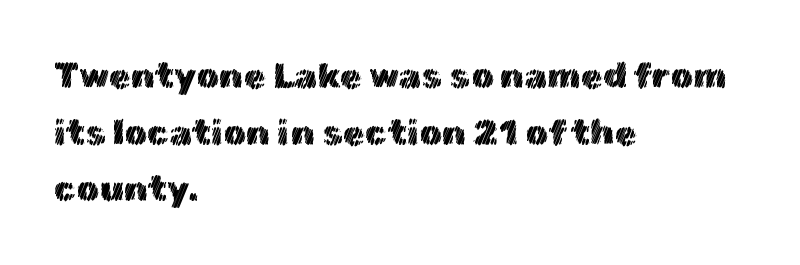
{"italic": "no", "width": "normal", "x_height": "medium", "monospaced": "no", "underline": "no", "align": "left", "line_spacing": "normal", "line_spacing_ratio": 1.57, "letter_spacing": "normal", "letter_spacing_em": 0.0, "glyph_px": 36}
